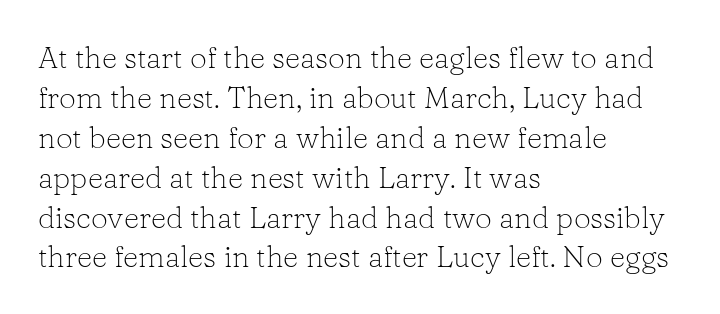
Stroke thickness stays within the range of a standard reading face or lighter. The specimen reads as upright at a glance. Rule under the text: the space is simply empty. Letterform terminals end in serifs throughout the passage.
